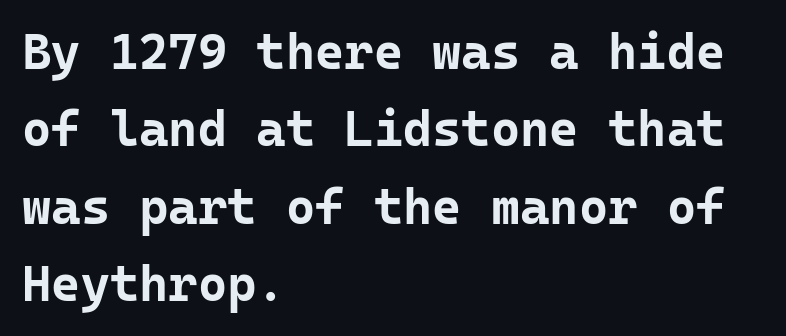
The image shows 50 px bold sans-serif type, upright, monospaced; set left-aligned, normal line spacing (1.55x), normal letter spacing, not underlined; low stroke contrast and a medium x-height.
